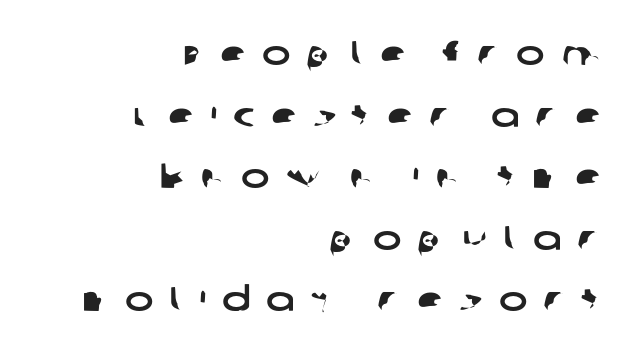
The image shows 34 px wide sans-serif type; set right-aligned, line spacing 1.81x, unusually wide letter spacing (+0.47 em), not underlined; low stroke contrast and a large x-height.
